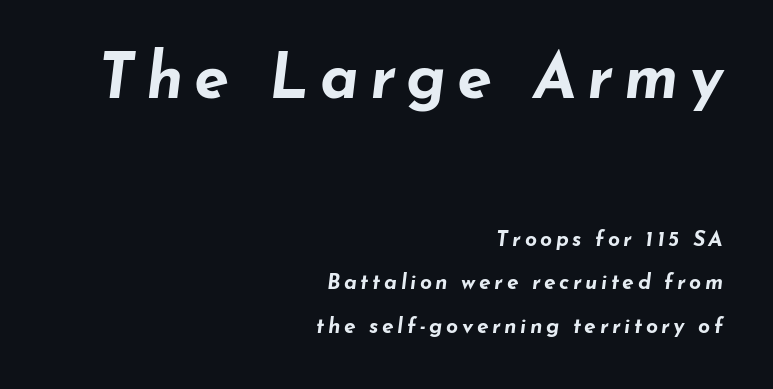
This is heavy type, rendered in bold. Teacher's note: observe the even right margin — that is flush-right alignment. Leading: increased. The baseline area is clear. The axis of the letterforms is tilted away from vertical. The upper block of text is set noticeably larger than the block beneath it.
